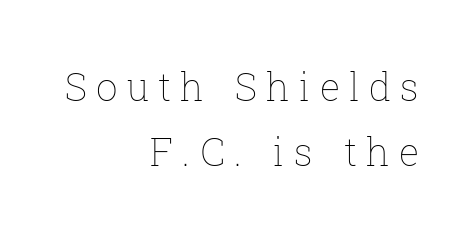
Q: Is the text bold? A: No.
Q: Is the text italic (slanted)? A: No, it is upright.
Q: Is the text underlined? A: No.
Q: How is the paragraph aligned? A: Right-aligned.
Q: Is the spacing between letters normal or unusually wide? A: Unusually wide.
Q: Width (condensed, normal, or wide)? A: Normal.
Q: Stroke contrast? A: Low.
Q: x-height? A: Medium.
Q: Monospaced? A: No.
